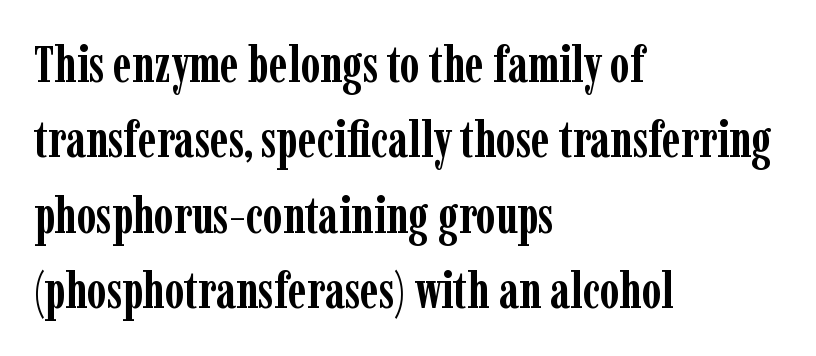
{"serif": "yes", "italic": "no", "bold": "yes", "weight": "semibold", "width": "condensed", "stroke_contrast": "low", "x_height": "medium", "monospaced": "no", "underline": "no", "align": "left", "line_spacing": "normal", "line_spacing_ratio": 1.51, "letter_spacing": "normal", "letter_spacing_em": 0.0, "glyph_px": 50}
